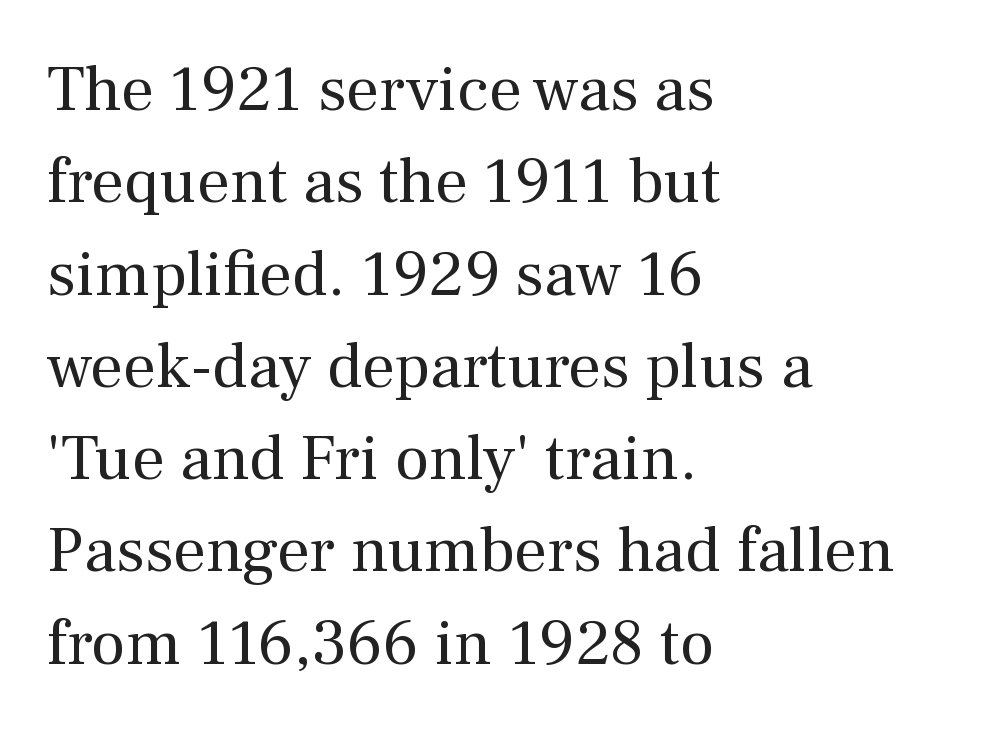
The image shows 65 px regular-weight serif type, upright; set left-aligned, normal line spacing (1.42x), normal letter spacing, not underlined; medium stroke contrast and a medium x-height.
